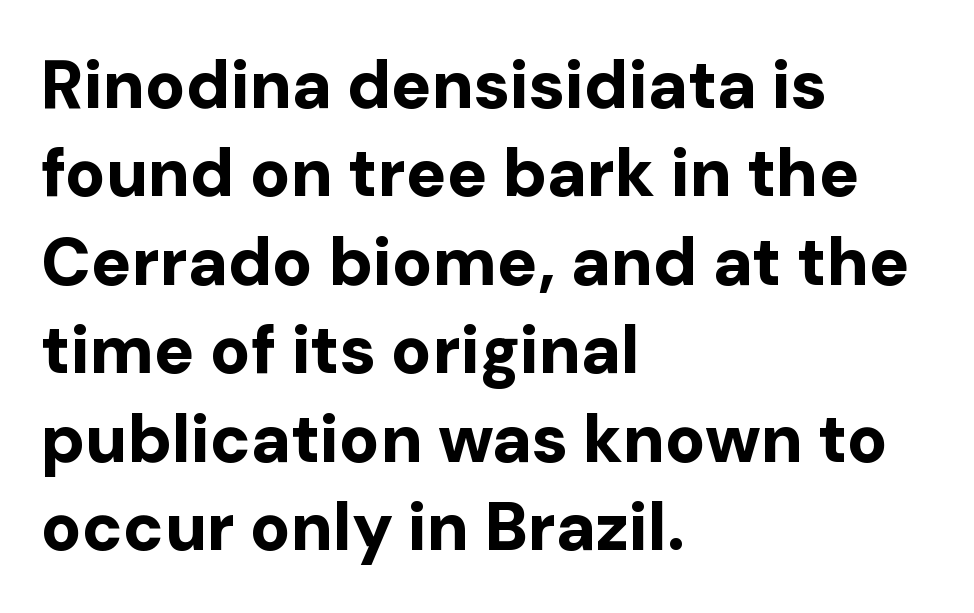
The image shows 67 px bold sans-serif type, upright; set left-aligned, normal line spacing (1.32x), normal letter spacing, not underlined; low stroke contrast and a medium x-height.
